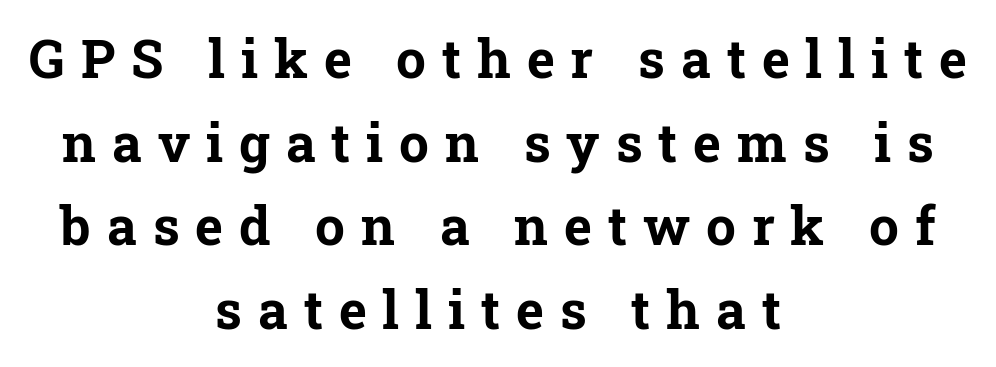
Q: Is the text bold? A: Yes.
Q: Is the text italic (slanted)? A: No, it is upright.
Q: Is the typeface a serif or a sans-serif typeface? A: Serif.
Q: Is the text underlined? A: No.
Q: How is the paragraph aligned? A: Centered.
Q: Is the spacing between letters normal or unusually wide? A: Unusually wide.
Q: Is the spacing between lines tight, normal or loose? A: Normal.
Q: Width (condensed, normal, or wide)? A: Normal.
Q: Stroke contrast? A: Low.
Q: x-height? A: Medium.
Q: Monospaced? A: No.
